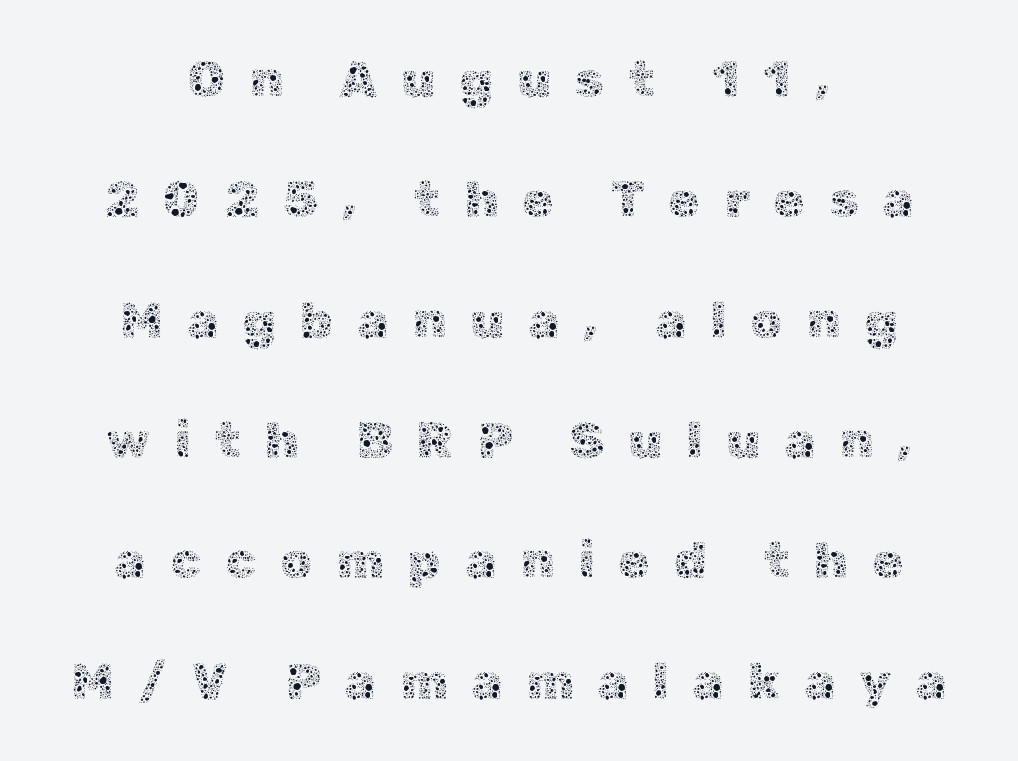
Is the letter spacing exaggerated? Yes — the characters are pushed far apart. Alignment: centered. This sample has the flowing, uneven cadence of proportional lettering. Leading: increased.
